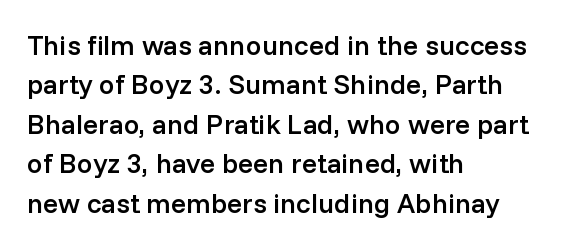
{"serif": "no", "italic": "no", "bold": "semi", "weight": "semibold", "width": "normal", "stroke_contrast": "low", "x_height": "medium", "monospaced": "no", "underline": "no", "align": "left", "line_spacing": "normal", "line_spacing_ratio": 1.41, "letter_spacing": "normal", "letter_spacing_em": 0.0, "glyph_px": 28}
